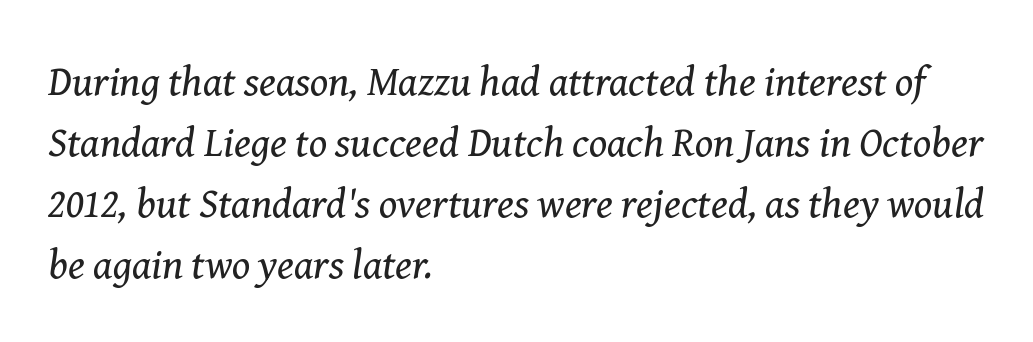
{"serif": "yes", "italic": "yes", "lean": "right", "slant_degrees": 8, "bold": "no", "weight": "regular", "width": "normal", "stroke_contrast": "medium", "x_height": "medium", "monospaced": "no", "underline": "no", "align": "left", "line_spacing": "normal", "line_spacing_ratio": 1.45, "letter_spacing": "normal", "letter_spacing_em": 0.0, "glyph_px": 42}
